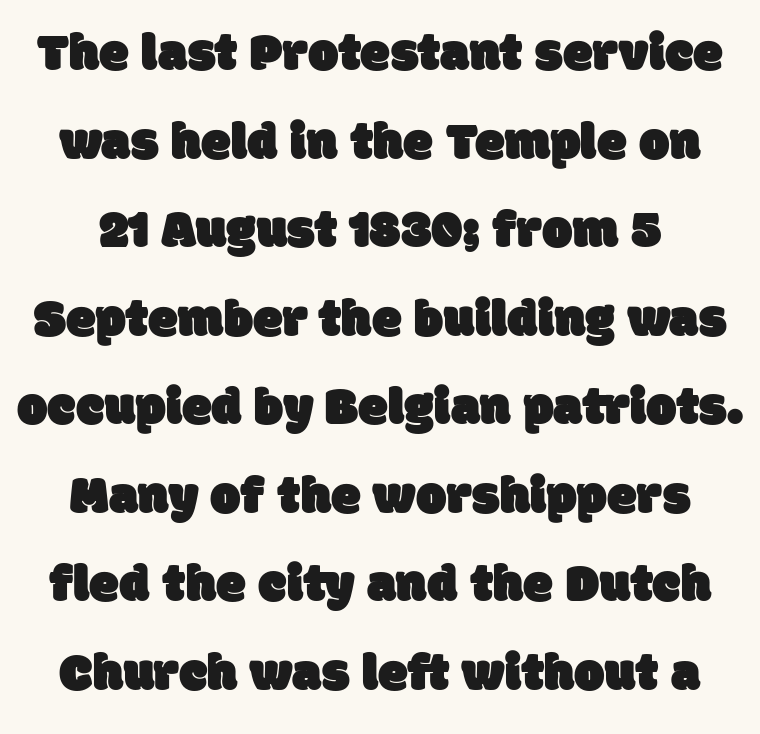
Regarding serifs, this sample does without them. Each new line begins a customary step beneath the previous one. Students, note that the glyphs here touch the page at normal intervals. Here the designer chose a conventional face with non-uniform glyph widths. Bare-footed words on every line.
